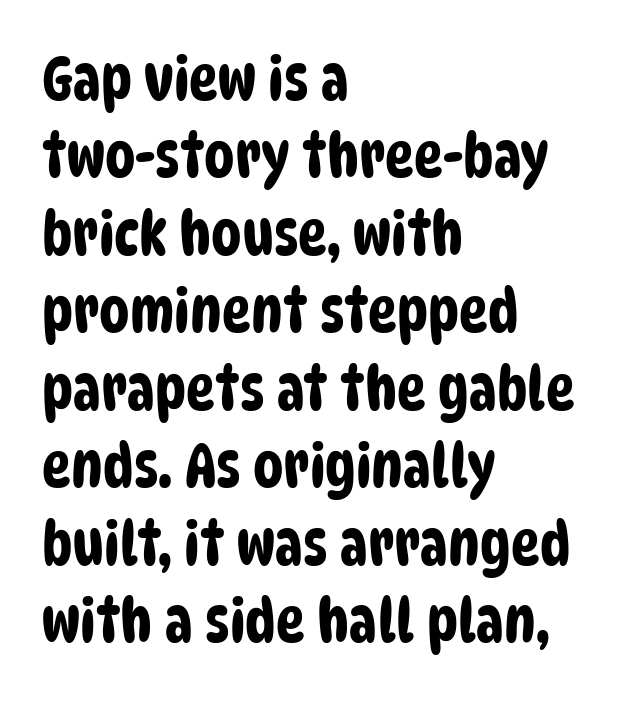
Q: Is the typeface a serif or a sans-serif typeface? A: Sans-serif.
Q: Is the text underlined? A: No.
Q: How is the paragraph aligned? A: Left-aligned.
Q: Is the spacing between letters normal or unusually wide? A: Normal.
Q: Is the spacing between lines tight, normal or loose? A: Normal.
Q: Width (condensed, normal, or wide)? A: Condensed.
Q: Stroke contrast? A: Low.
Q: x-height? A: Large.
Q: Monospaced? A: No.
